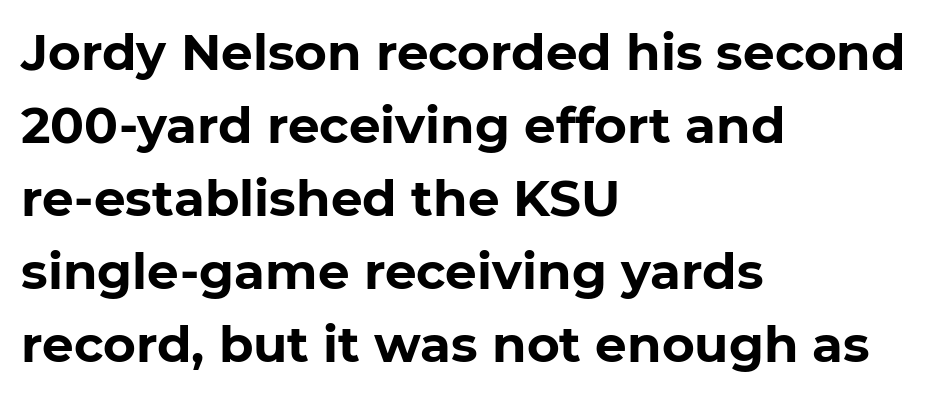
Q: Is the text bold? A: Yes.
Q: Is the typeface a serif or a sans-serif typeface? A: Sans-serif.
Q: Is the text underlined? A: No.
Q: How is the paragraph aligned? A: Left-aligned.
Q: Is the spacing between letters normal or unusually wide? A: Normal.
Q: Is the spacing between lines tight, normal or loose? A: Normal.
Q: Width (condensed, normal, or wide)? A: Normal.
Q: Stroke contrast? A: Low.
Q: x-height? A: Medium.
Q: Monospaced? A: No.
